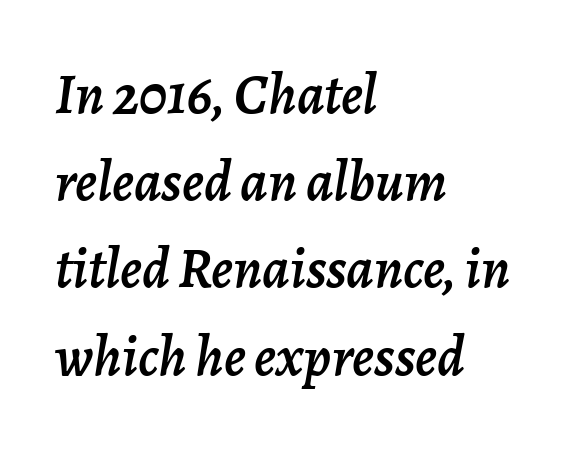
Q: Is the text italic (slanted)? A: Yes, it leans right by about 7 degrees.
Q: Is the text underlined? A: No.
Q: How is the paragraph aligned? A: Left-aligned.
Q: Is the spacing between letters normal or unusually wide? A: Normal.
Q: Is the spacing between lines tight, normal or loose? A: Normal.
Q: Width (condensed, normal, or wide)? A: Normal.
Q: Stroke contrast? A: Low.
Q: x-height? A: Medium.
Q: Monospaced? A: No.
